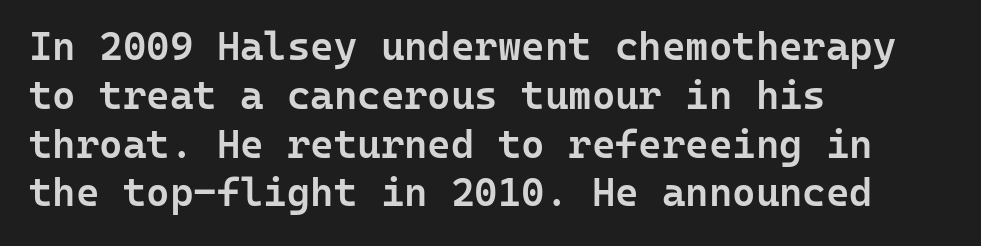
Q: Is the text bold? A: Semi-bold.
Q: Is the text italic (slanted)? A: No, it is upright.
Q: Is the typeface a serif or a sans-serif typeface? A: Sans-serif.
Q: Is the text underlined? A: No.
Q: How is the paragraph aligned? A: Left-aligned.
Q: Is the spacing between letters normal or unusually wide? A: Normal.
Q: Width (condensed, normal, or wide)? A: Normal.
Q: Stroke contrast? A: Low.
Q: x-height? A: Medium.
Q: Monospaced? A: Yes.
